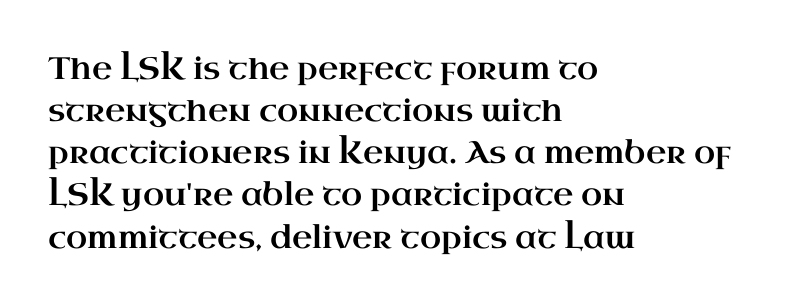
The image shows 31 px wide serif type, upright; set left-aligned, normal line spacing (1.36x), normal letter spacing, not underlined; high stroke contrast and a small x-height.
